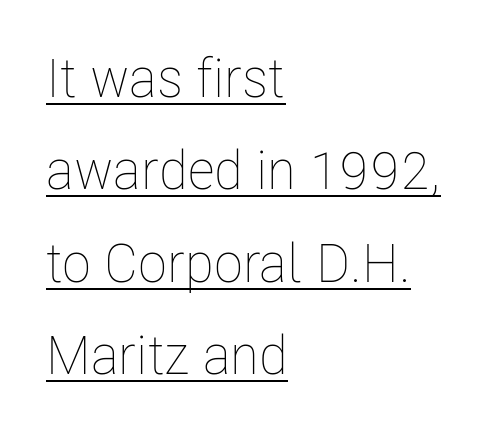
Q: Is the text bold? A: No.
Q: Is the text italic (slanted)? A: No, it is upright.
Q: Is the text underlined? A: Yes.
Q: How is the paragraph aligned? A: Left-aligned.
Q: Is the spacing between letters normal or unusually wide? A: Normal.
Q: Width (condensed, normal, or wide)? A: Condensed.
Q: Stroke contrast? A: Low.
Q: x-height? A: Medium.
Q: Monospaced? A: No.
